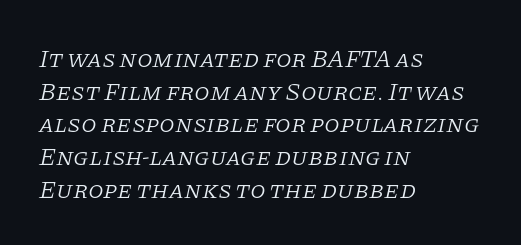
The image shows 25 px text type, italic (leaning right); set left-aligned, normal line spacing (1.31x), normal letter spacing, not underlined.
